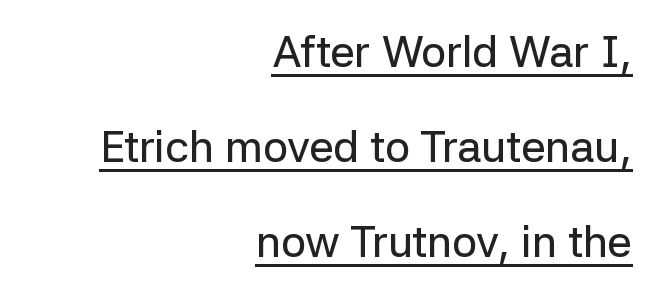
The image shows 44 px sans-serif type, upright; set right-aligned, loose line spacing (2.16x), normal letter spacing, underlined; low stroke contrast and a medium x-height.
